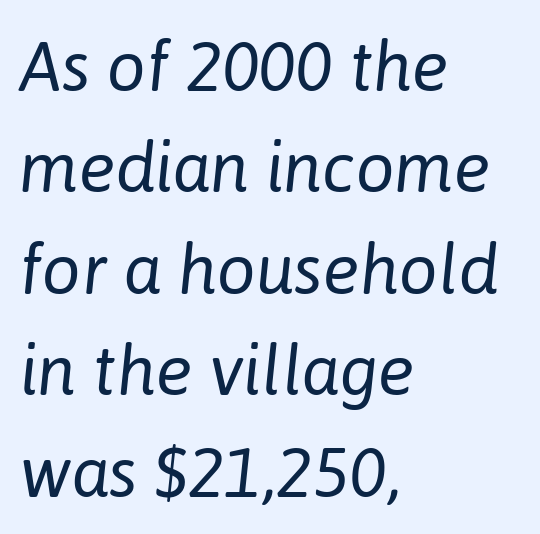
The image shows 69 px regular-weight type, italic (leaning right); set left-aligned, normal line spacing (1.47x), normal letter spacing, not underlined; low stroke contrast and a medium x-height.
